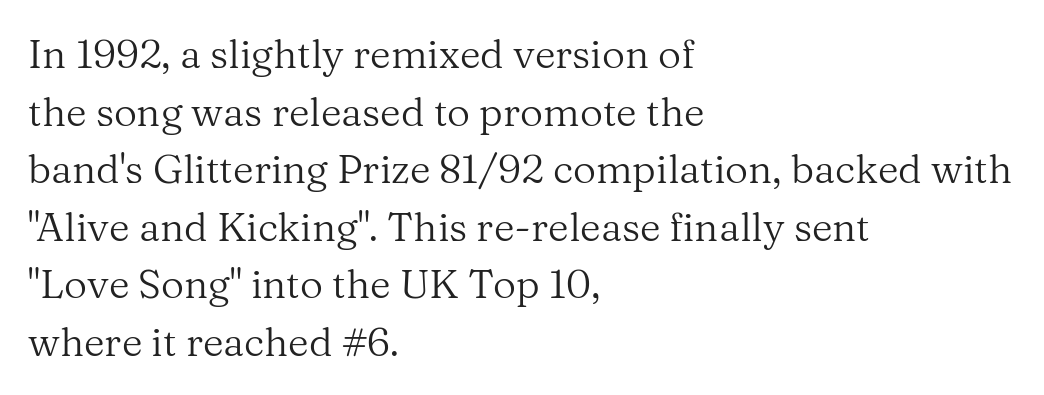
The font family rendered here belongs to the serif group. The rendering anchors every line to the left-hand side. Whoever set this chose a conventional vertical rhythm. Each letter keeps its own natural width here, so spacing adapts to shape.
